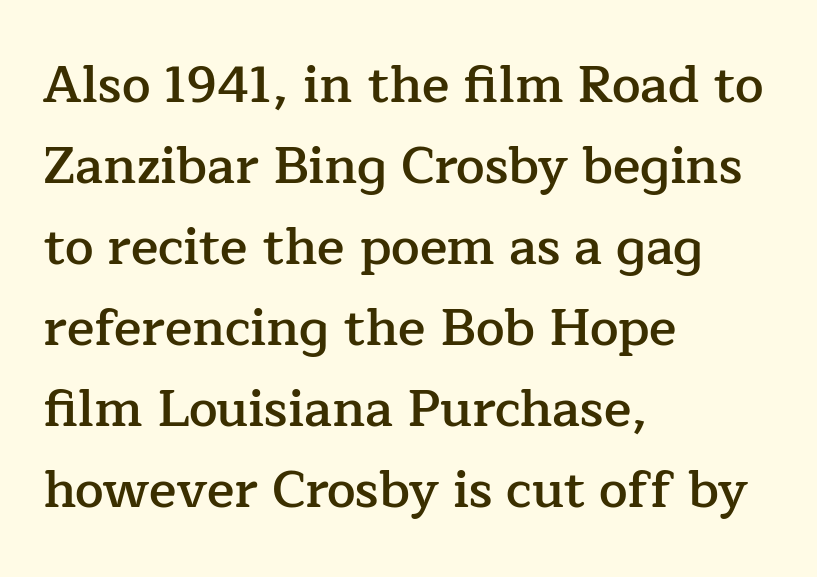
Is this a sans? No — the strokes have serifs. Line starts are locked; line ends wander. The passage shown is typed in a proportional face where columns would drift. Designer's note — italics off, roman on. Typesetter's note: demi weight, one step under bold.
